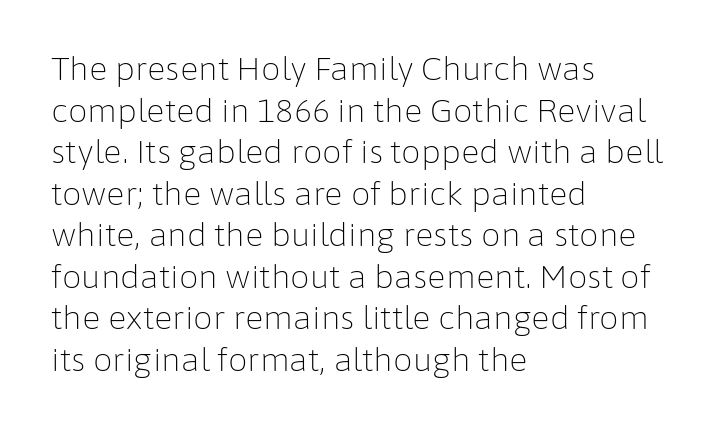
Q: Is the text bold? A: No.
Q: Is the text italic (slanted)? A: No, it is upright.
Q: Is the typeface a serif or a sans-serif typeface? A: Sans-serif.
Q: Is the text underlined? A: No.
Q: How is the paragraph aligned? A: Left-aligned.
Q: Is the spacing between letters normal or unusually wide? A: Normal.
Q: Is the spacing between lines tight, normal or loose? A: Normal.
Q: Width (condensed, normal, or wide)? A: Normal.
Q: Stroke contrast? A: Low.
Q: x-height? A: Medium.
Q: Monospaced? A: No.
